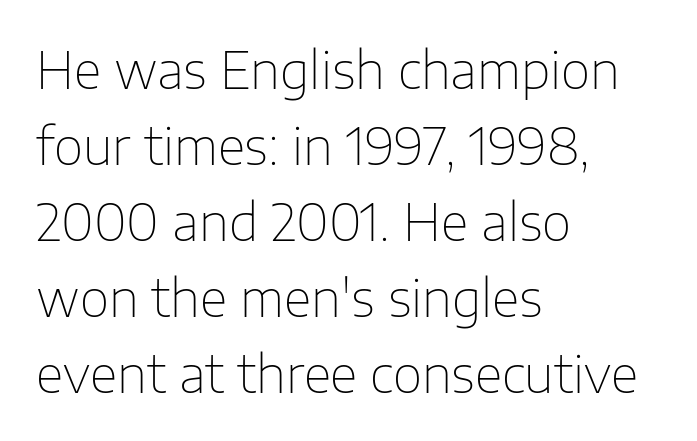
The image shows 51 px thin sans-serif type, upright; set left-aligned, normal line spacing (1.49x), normal letter spacing, not underlined; low stroke contrast and a medium x-height.
